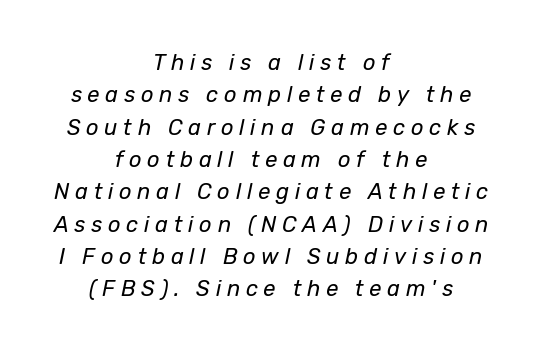
The font's italic variant was chosen for this text. These lines stack symmetrically, like a column narrowing and widening about its center. Bare-footed words on every line. The passage shown stacks its lines at a standard gap. How are the letters spaced? Widely, with obvious added tracking.
